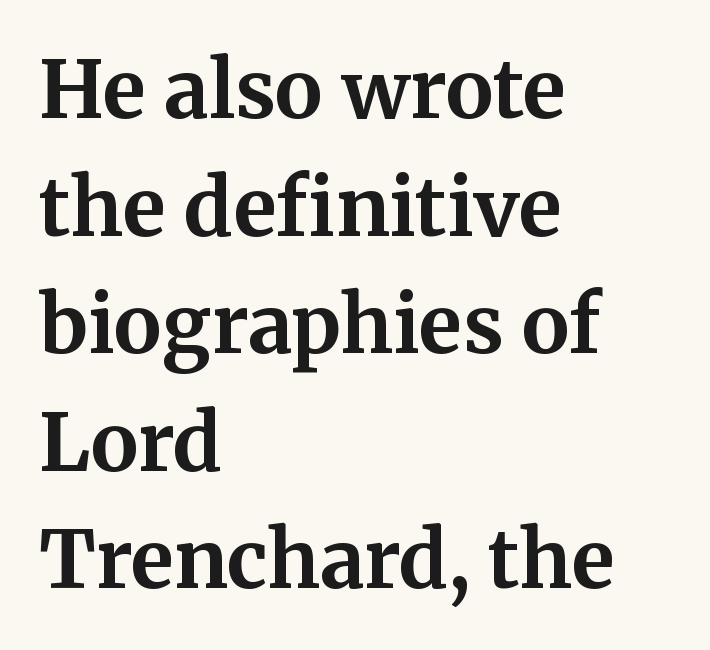
Where is the straight margin? On the left. The rows are spaced the way most documents space them. The passage shown is typed in a proportional face where columns would drift. A serif font was chosen for this passage. Heavy, bold letterforms. The letters sit at their default tracking, neither squeezed nor spread.
